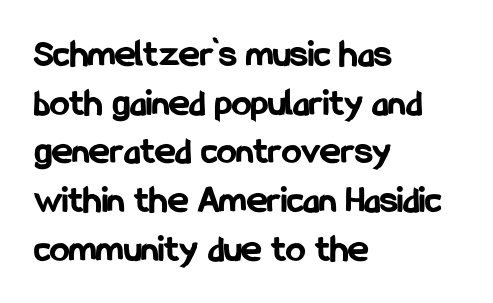
No word sits above an underline. The typesetter chose a ragged-right arrangement here. Leading matches the norm, producing a regular column. Students, note that the glyphs here touch the page at normal intervals.
